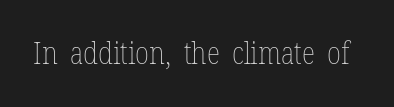
Stem width sits at or under what a default text font uses. Each row of text sits above clean, open space. Proportional: the letters do not fall into vertical columns. The line texture is even and compact thanks to regular tracking. Notice how the stems are strictly vertical — no italics here.
